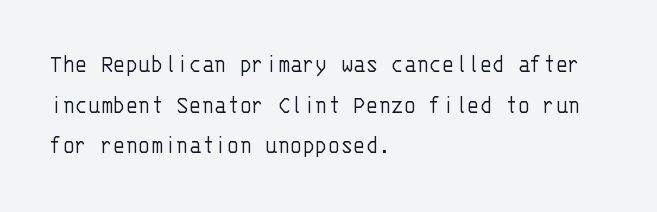
{"italic": "no", "bold": "no", "underline": "no", "align": "left", "line_spacing": "normal", "line_spacing_ratio": 1.56, "letter_spacing": "normal", "letter_spacing_em": 0.0, "glyph_px": 26}
